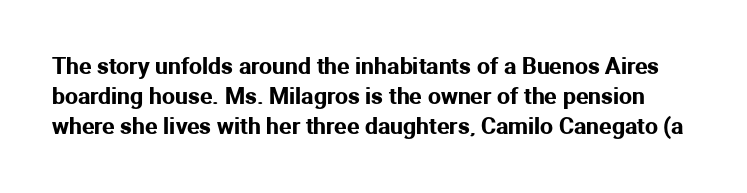
{"italic": "no", "underline": "no", "line_spacing": "normal", "line_spacing_ratio": 1.31, "letter_spacing": "normal", "letter_spacing_em": 0.0, "glyph_px": 23}
